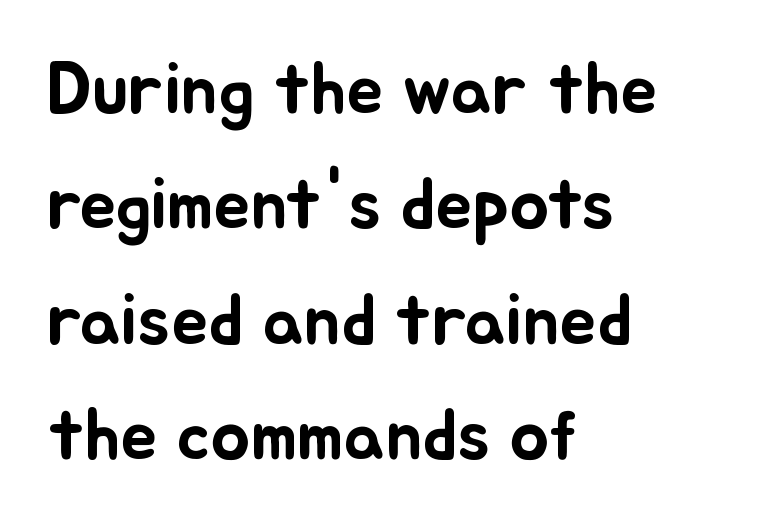
Check under the words: just untouched page. A typesetter would call this leading conventional body-copy spacing. The letters stand upright; this is a roman face. In CSS terms this would be text-align: left. Nothing unusual about the tracking: characters are spaced as the font intends. Think of a printed novel: that variable character pitch is what you see here.
